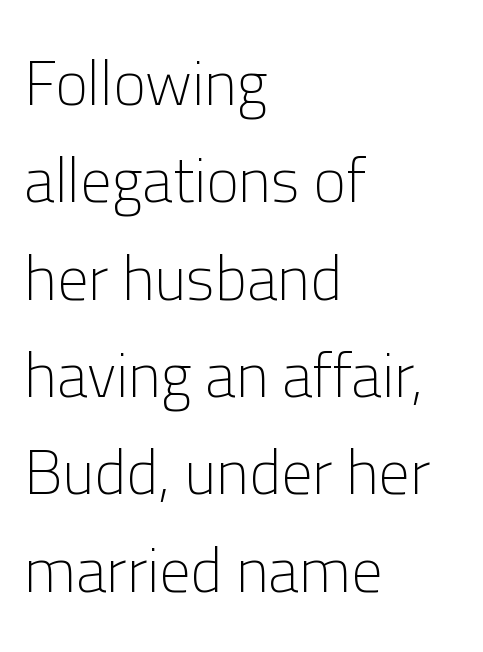
{"serif": "no", "italic": "no", "bold": "no", "weight": "light", "width": "normal", "stroke_contrast": "low", "x_height": "medium", "monospaced": "no", "underline": "no", "align": "left", "line_spacing": "normal", "line_spacing_ratio": 1.57, "letter_spacing": "normal", "letter_spacing_em": 0.0, "glyph_px": 62}
